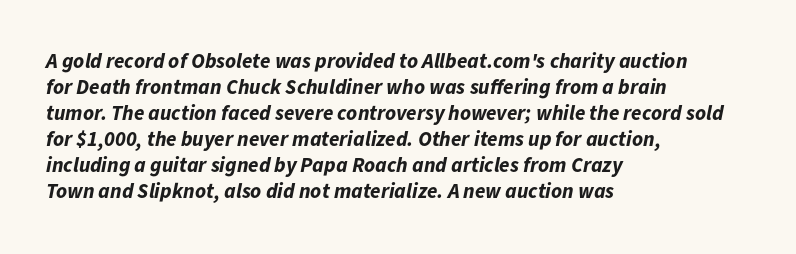
{"italic": "yes", "lean": "right", "slant_degrees": 11, "bold": "yes", "underline": "no", "align": "left", "line_spacing_ratio": 1.24, "letter_spacing": "normal", "letter_spacing_em": 0.0, "glyph_px": 21}
